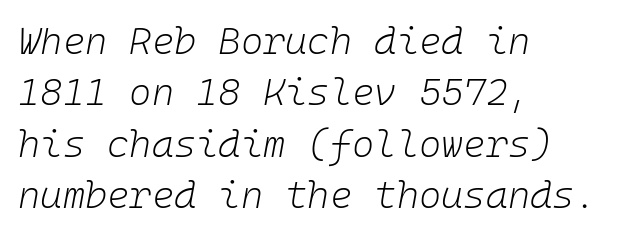
Do the characters align in a grid? Yes, the font is monospaced. A clean baseline with only descenders dipping below it. Caption: standard tracking, unaltered. Weight class: somewhere from thin through regular. This sample is left-justified, so line endings fall wherever the words run out. Slant detected: the letters are inclined.
